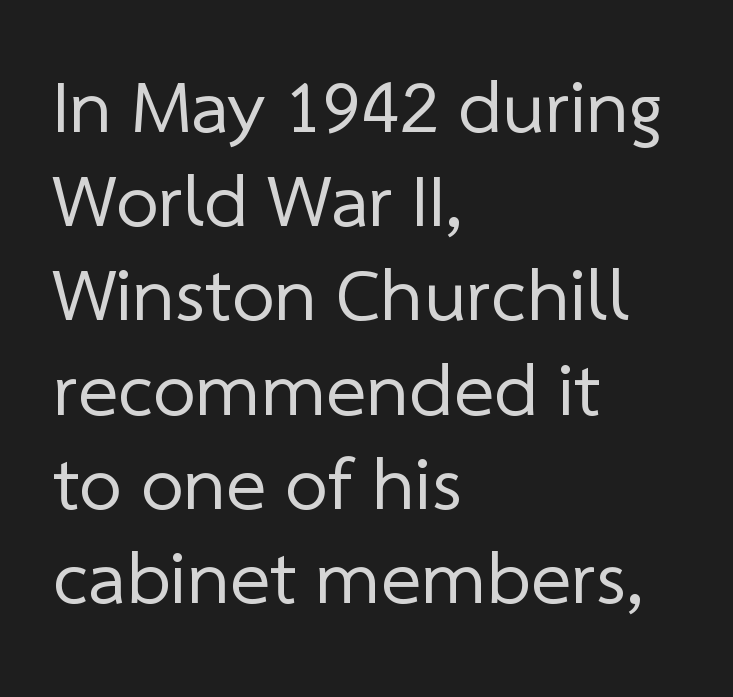
{"serif": "no", "bold": "no", "weight": "regular", "width": "normal", "stroke_contrast": "low", "x_height": "medium", "monospaced": "no", "underline": "no", "align": "left", "line_spacing_ratio": 1.24, "letter_spacing": "normal", "letter_spacing_em": 0.0, "glyph_px": 76}
